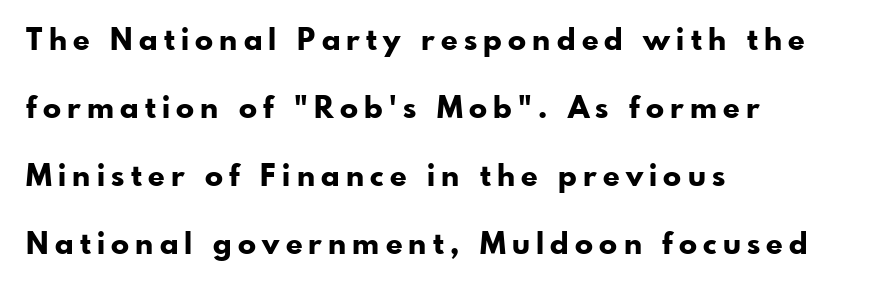
{"serif": "no", "italic": "no", "bold": "yes", "weight": "bold", "width": "normal", "stroke_contrast": "low", "x_height": "small", "monospaced": "no", "underline": "no", "align": "left", "line_spacing": "loose", "line_spacing_ratio": 2.27, "letter_spacing": "wide", "letter_spacing_em": 0.21, "glyph_px": 30}
